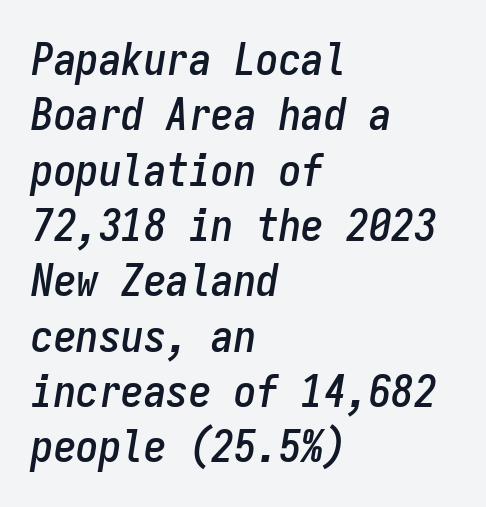
{"italic": "yes", "lean": "right", "slant_degrees": 9, "width": "condensed", "stroke_contrast": "low", "x_height": "medium", "monospaced": "yes", "underline": "no", "align": "left", "line_spacing_ratio": 1.23, "letter_spacing": "normal", "letter_spacing_em": 0.0, "glyph_px": 45}
